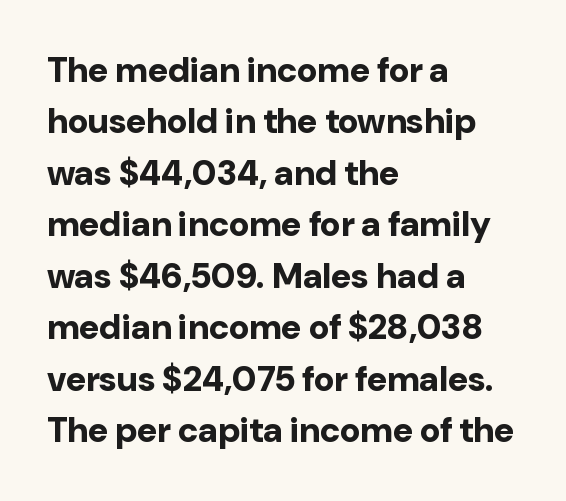
The image shows 35 px bold sans-serif type, upright; set left-aligned, normal line spacing (1.47x), normal letter spacing, not underlined; low stroke contrast and a medium x-height.
